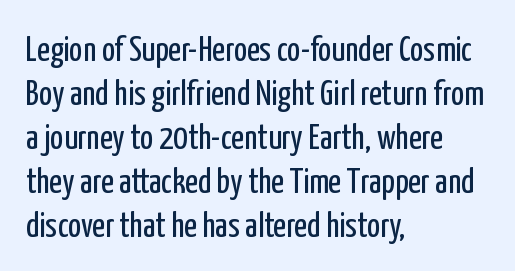
A bare baseline throughout the passage. Which margin do the lines hug? The left one — the right edge is uneven. The face used here is rendered with its standard letterfit. When letters stand straight like this, we call the style roman or upright. Quick note: interline space is typical.
